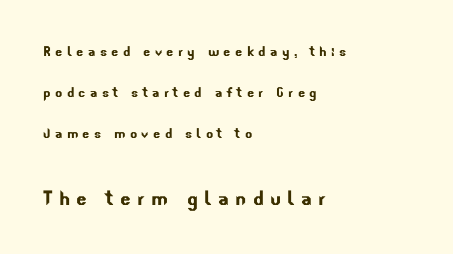
The image shows 25 px text type; set left-aligned, loose line spacing (2.42x), unusually wide letter spacing (+0.25 em), not underlined; the second (bottom) block is 1.47x larger.
